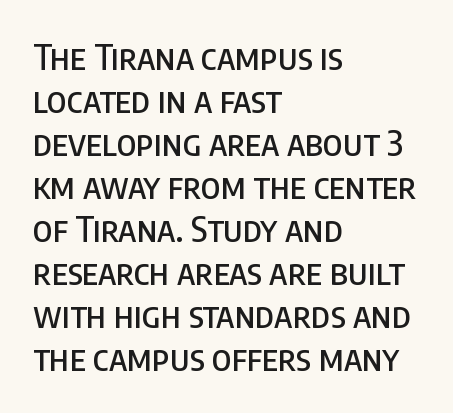
{"serif": "no", "italic": "no", "width": "condensed", "stroke_contrast": "low", "x_height": "large", "monospaced": "no", "underline": "no", "align": "left", "line_spacing_ratio": 1.23, "letter_spacing": "normal", "letter_spacing_em": 0.0, "glyph_px": 35}
